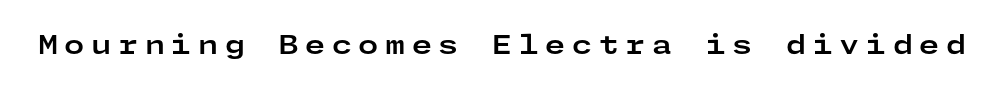
Q: Is the text bold? A: Yes.
Q: Is the text italic (slanted)? A: No, it is upright.
Q: Is the text underlined? A: No.
Q: Is the spacing between letters normal or unusually wide? A: Unusually wide.
